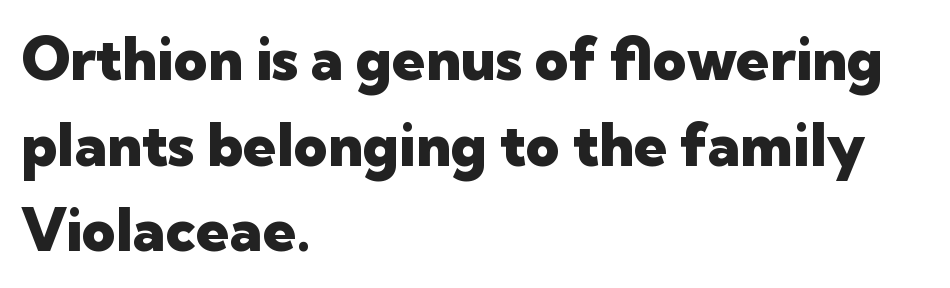
The image shows 59 px heavy sans-serif type, upright; set left-aligned, normal line spacing (1.45x), normal letter spacing, not underlined; low stroke contrast and a medium x-height.
